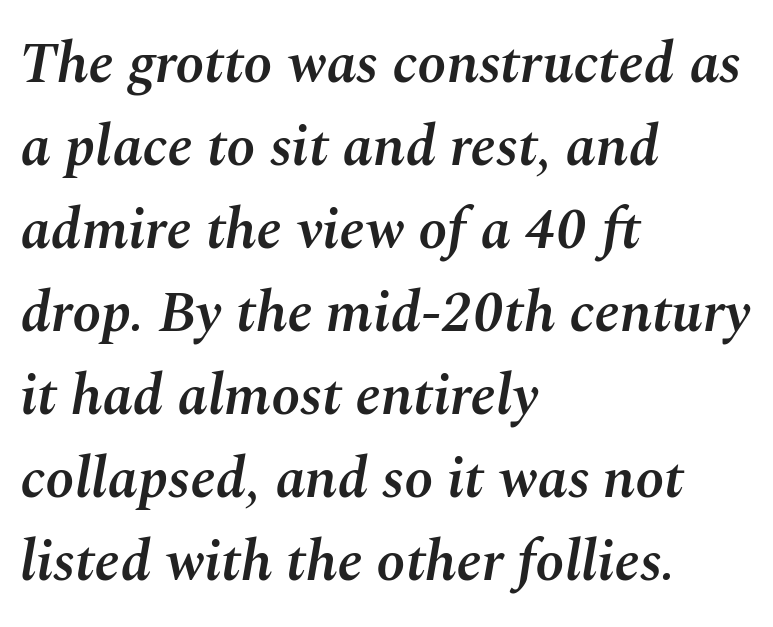
Notice how the passage keeps a crisp vertical edge on the left only. Normally led — the rows are evenly, conventionally spaced. A typesetter would mark this as italic. Underlining? Definitely not there.
